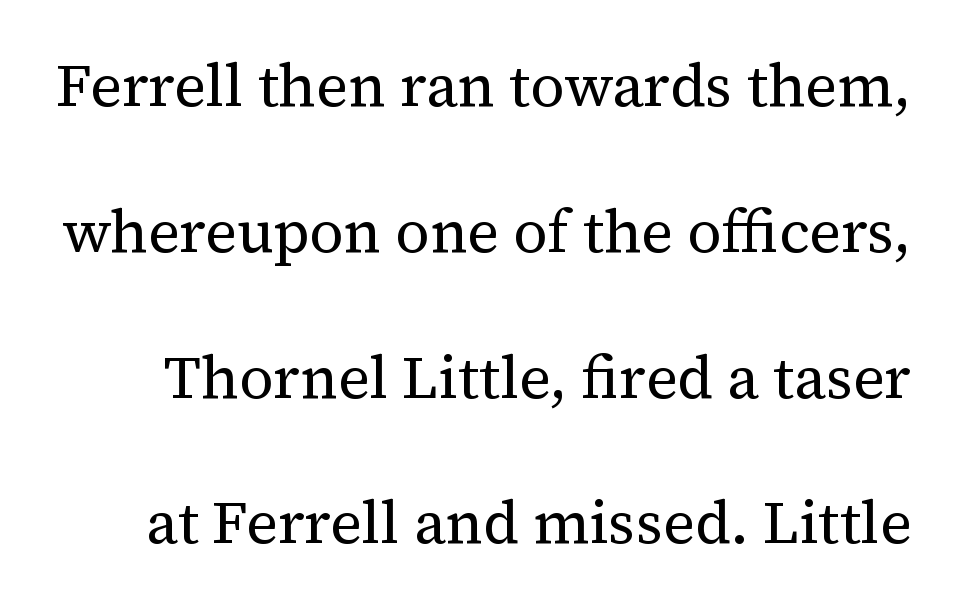
Ordinary non-slanted type is in use. Characters follow at the spacing the type designer built in. The text was rendered using a seriffed face with decorative stroke endings. Each stroke keeps to a modest, everyday thickness or less. Decoration check: the copy has no underline. The leading is generous, giving the passage an open texture.
